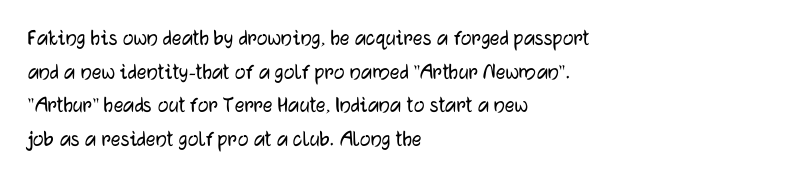
{"italic": "no", "underline": "no", "align": "left", "line_spacing": "normal", "line_spacing_ratio": 1.4, "letter_spacing": "normal", "letter_spacing_em": 0.0, "glyph_px": 24}
